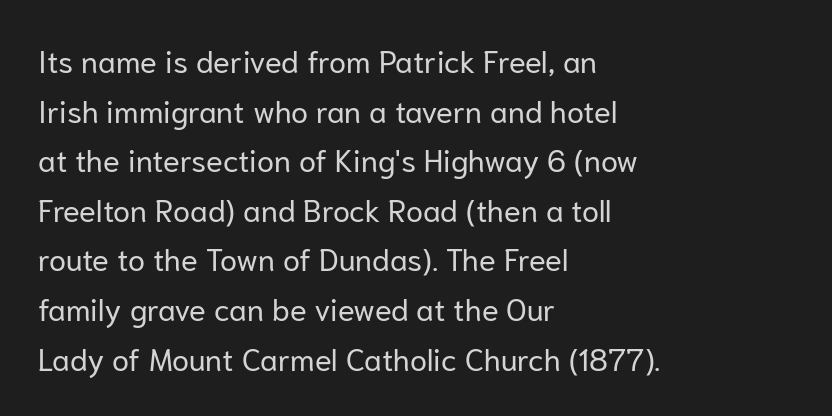
This is sans-serif lettering, the kind often seen on screens and signage. The letters advance in unequal steps, a hallmark of proportional type. Honestly, there is no underline to notice here at all. The space between consecutive lines is moderate.
